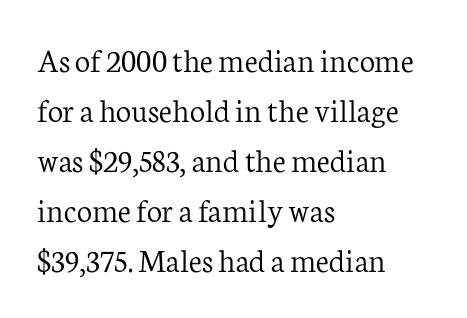
The image shows 34 px light serif type, upright; set left-aligned, normal line spacing (1.47x), normal letter spacing, not underlined; low stroke contrast and a medium x-height.
